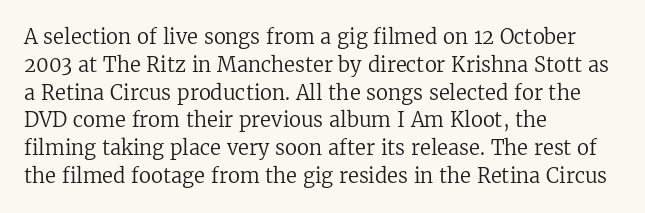
The image shows 20 px text type, upright; set left-aligned, normal line spacing (1.39x), normal letter spacing, not underlined.
